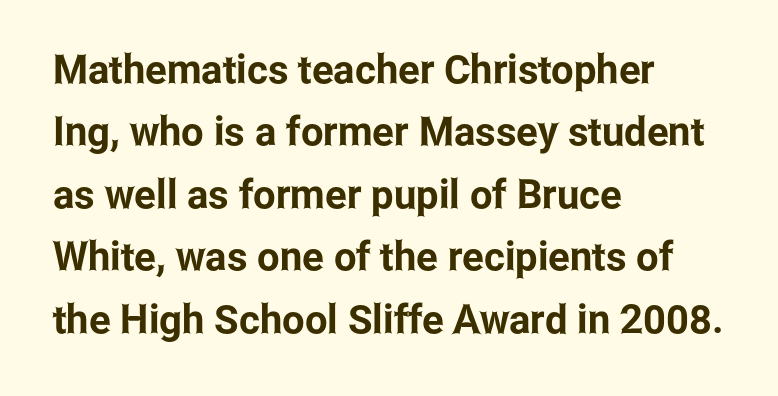
Q: Is the text italic (slanted)? A: No, it is upright.
Q: Is the typeface a serif or a sans-serif typeface? A: Sans-serif.
Q: Is the text underlined? A: No.
Q: How is the paragraph aligned? A: Left-aligned.
Q: Is the spacing between letters normal or unusually wide? A: Normal.
Q: Is the spacing between lines tight, normal or loose? A: Normal.
Q: Width (condensed, normal, or wide)? A: Condensed.
Q: Stroke contrast? A: Low.
Q: x-height? A: Medium.
Q: Monospaced? A: No.
